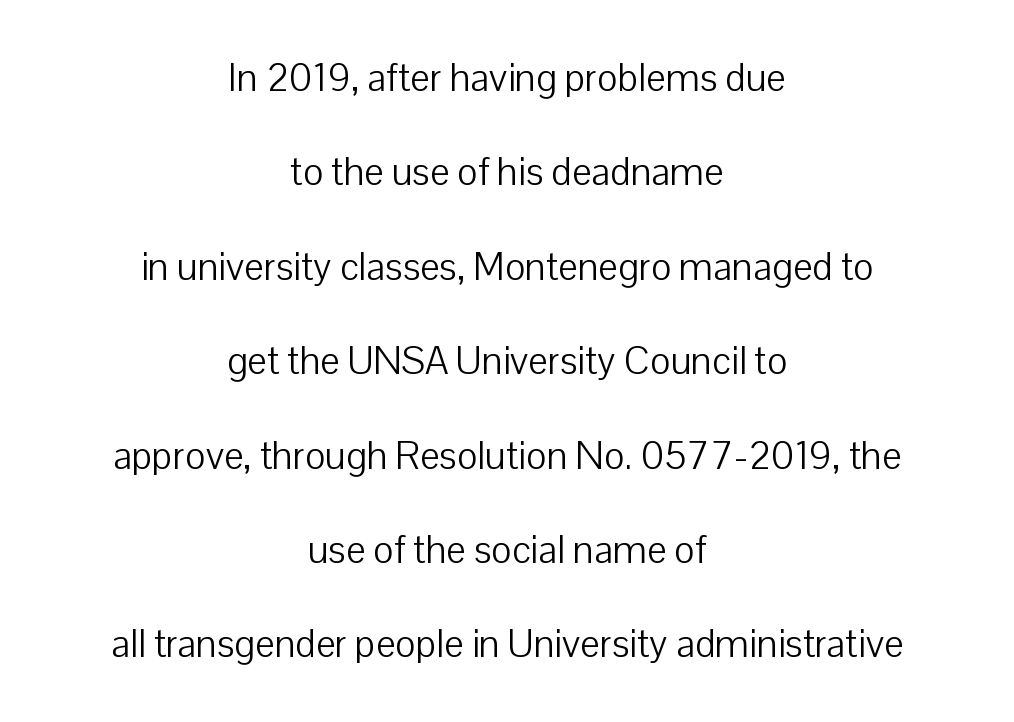
The area under the type is left untouched. Observe the absence of serifs on each vertical stroke in this sample. A typesetter would call this proportional, since set widths differ per character. These lines keep a tight, regular rhythm from letter to letter. Teacher's note: observe the equal gaps on both sides — that is centered alignment.
